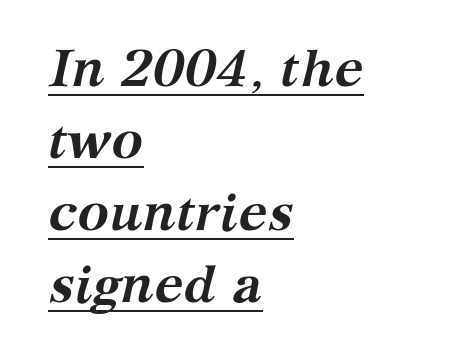
Do the characters align in a grid? No, the font is proportional. Check where the strokes stop: tiny serifs finish them off. The setting favours the left margin, as ordinary paragraphs usually do. The rendered words wear a rule along their underside. Notice how descenders clear the ascenders below comfortably — that's standard leading.
